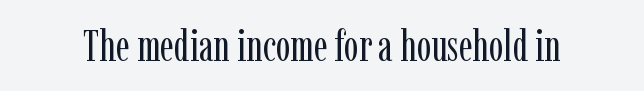
Q: Is the text bold? A: No.
Q: Is the text italic (slanted)? A: No, it is upright.
Q: Is the typeface a serif or a sans-serif typeface? A: Serif.
Q: Is the text underlined? A: No.
Q: Is the spacing between letters normal or unusually wide? A: Normal.
Q: Width (condensed, normal, or wide)? A: Condensed.
Q: Stroke contrast? A: Low.
Q: x-height? A: Medium.
Q: Monospaced? A: No.
